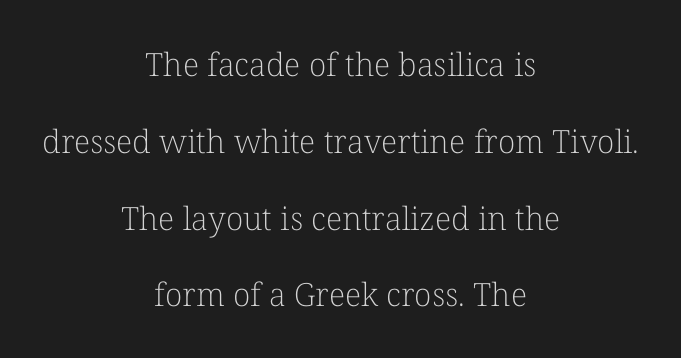
The image shows 32 px light serif type, upright; set centered, loose line spacing (2.4x), normal letter spacing, not underlined; low stroke contrast and a medium x-height.
